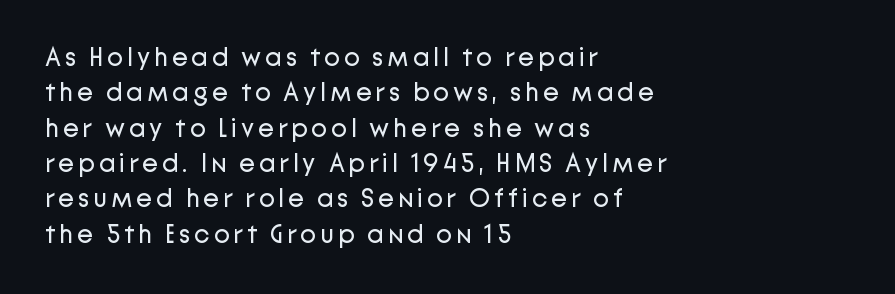
The image shows 26 px text type, upright; set left-aligned, normal line spacing (1.36x), not underlined.
